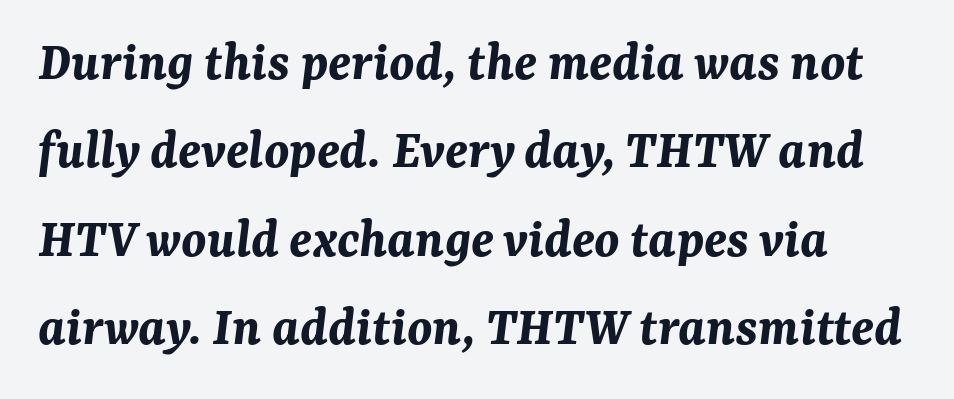
{"italic": "yes", "lean": "right", "slant_degrees": 7, "bold": "yes", "weight": "bold", "width": "normal", "stroke_contrast": "medium", "x_height": "medium", "monospaced": "no", "underline": "no", "align": "left", "line_spacing": "normal", "line_spacing_ratio": 1.58, "letter_spacing": "normal", "letter_spacing_em": 0.0, "glyph_px": 56}
